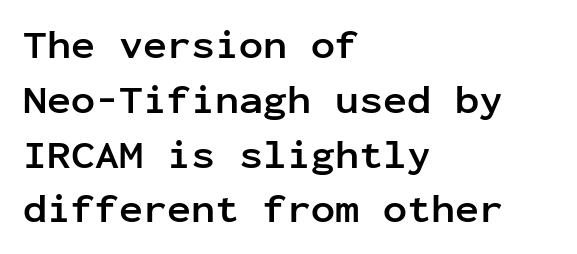
Q: Is the text bold? A: Yes.
Q: Is the text italic (slanted)? A: No, it is upright.
Q: Is the typeface a serif or a sans-serif typeface? A: Sans-serif.
Q: Is the text underlined? A: No.
Q: How is the paragraph aligned? A: Left-aligned.
Q: Is the spacing between letters normal or unusually wide? A: Normal.
Q: Is the spacing between lines tight, normal or loose? A: Normal.
Q: Width (condensed, normal, or wide)? A: Normal.
Q: Stroke contrast? A: Low.
Q: x-height? A: Medium.
Q: Monospaced? A: Yes.
